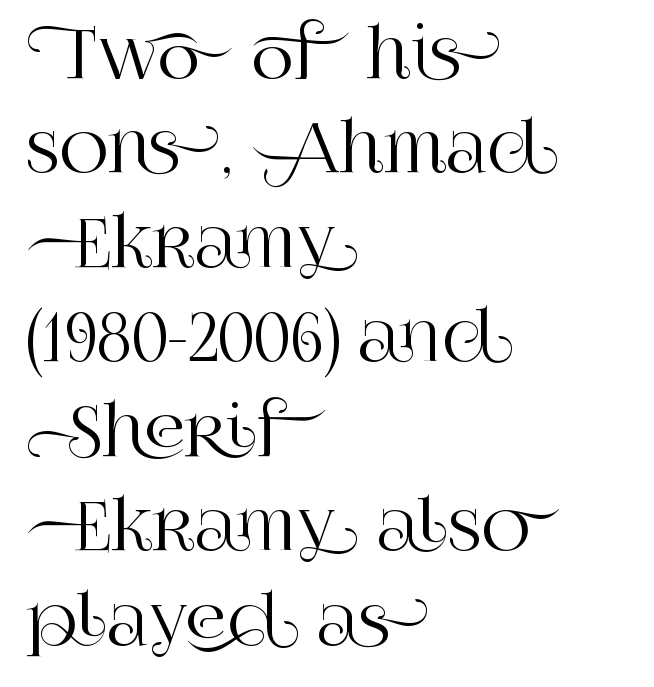
The image shows 67 px serif type, upright; set left-aligned, normal line spacing (1.41x), normal letter spacing, not underlined; high stroke contrast and a large x-height.
